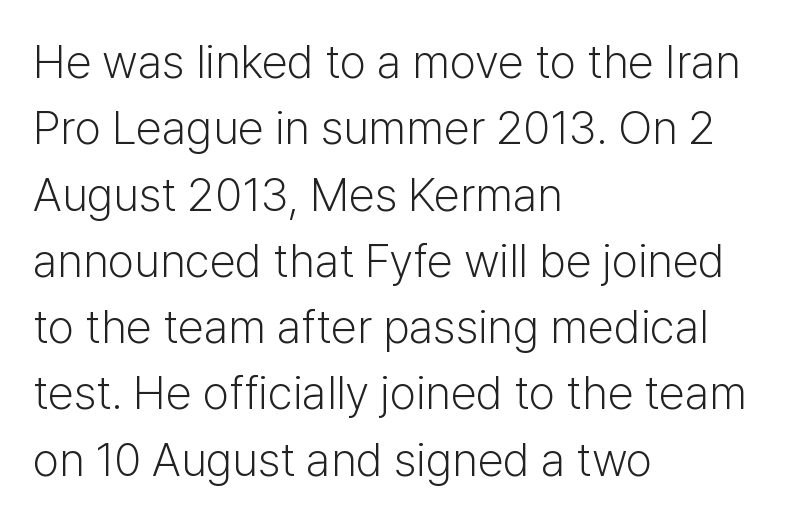
{"serif": "no", "italic": "no", "bold": "no", "weight": "light", "width": "normal", "stroke_contrast": "low", "x_height": "medium", "monospaced": "no", "underline": "no", "align": "left", "line_spacing": "normal", "line_spacing_ratio": 1.41, "letter_spacing": "normal", "letter_spacing_em": 0.0, "glyph_px": 47}
